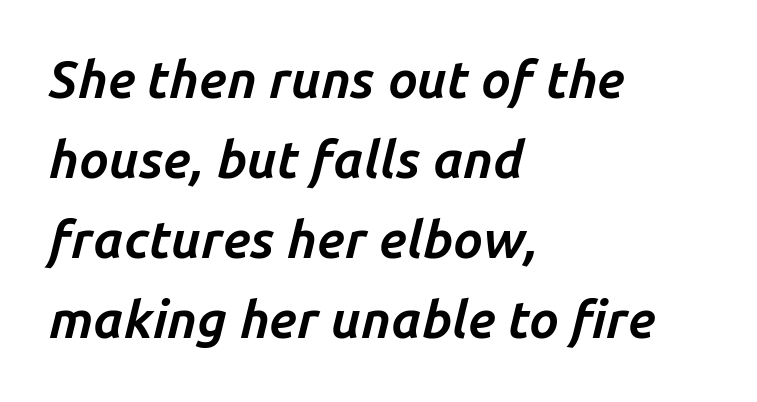
Line spacing here is normal. This sample has the flowing, uneven cadence of proportional lettering. The passage shown leans; its letterforms are oblique. Strokes here are thick enough to call this a true bold.
